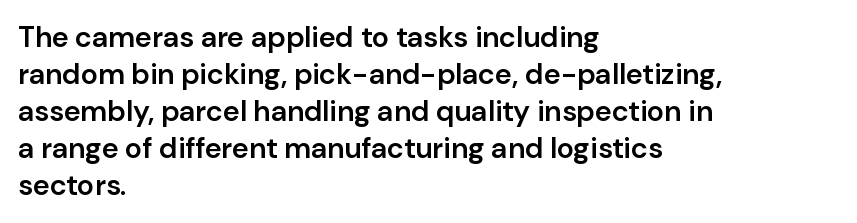
The image shows 29 px semibold sans-serif type, upright; set left-aligned, normal line spacing (1.28x), normal letter spacing, not underlined; low stroke contrast and a medium x-height.
